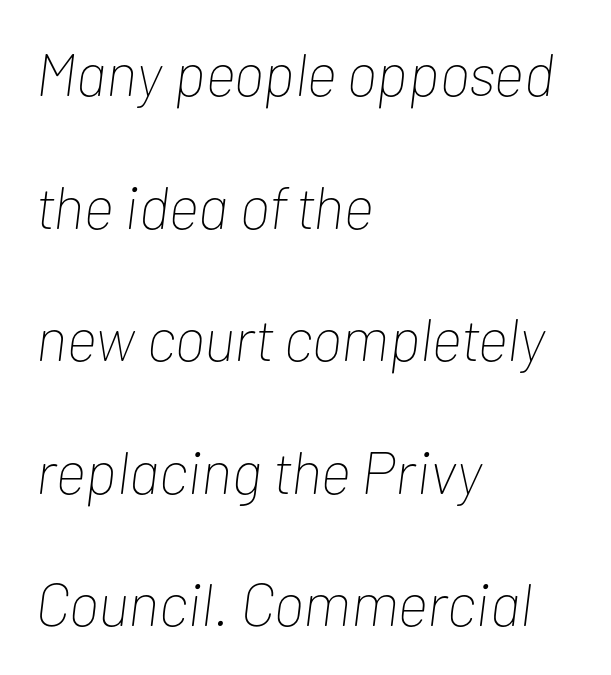
{"italic": "yes", "lean": "right", "slant_degrees": 7, "bold": "no", "weight": "thin", "width": "condensed", "stroke_contrast": "low", "x_height": "medium", "monospaced": "no", "underline": "no", "align": "left", "line_spacing": "loose", "line_spacing_ratio": 2.21, "letter_spacing": "normal", "letter_spacing_em": 0.0, "glyph_px": 60}
